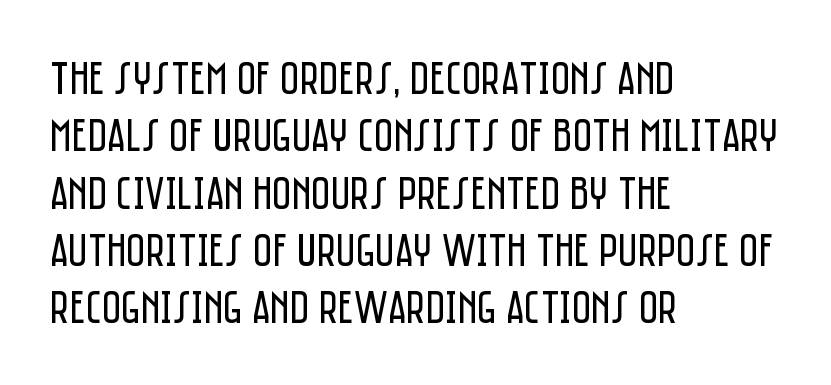
{"serif": "no", "italic": "no", "bold": "no", "weight": "regular", "width": "condensed", "stroke_contrast": "low", "x_height": "large", "monospaced": "no", "underline": "no", "align": "left", "line_spacing_ratio": 1.22, "letter_spacing": "normal", "letter_spacing_em": 0.0, "glyph_px": 47}
